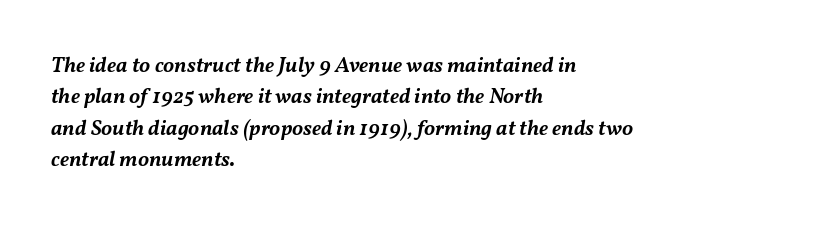
The rendering anchors every line to the left-hand side. Check under the words: just untouched page. The characters look somewhat weighty, a semibold short of true bold. Style check: oblique. The line texture is even and compact thanks to regular tracking. The designer left line spacing at the default.
